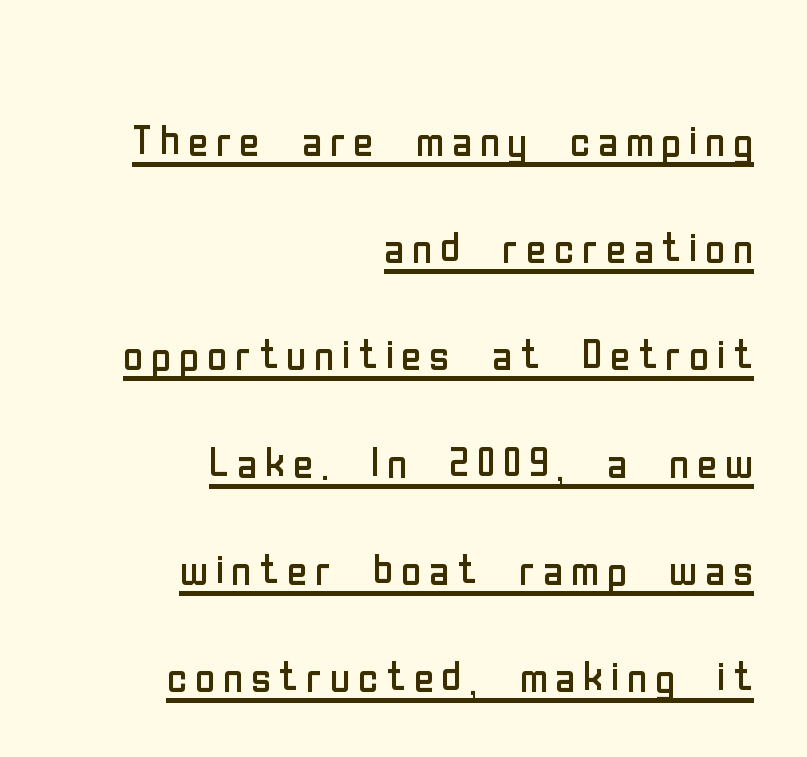
Nothing sits at the stroke ends, so this counts as sans-serif. The lettering holds an erect, upright posture throughout. Proportional: the letters do not fall into vertical columns. These lines are set flush right with a ragged left edge. Underline: present.
